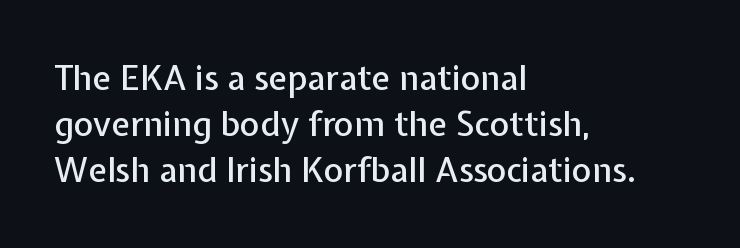
The image shows 34 px sans-serif type, upright; set left-aligned, normal line spacing (1.36x), normal letter spacing, not underlined; low stroke contrast and a medium x-height.
